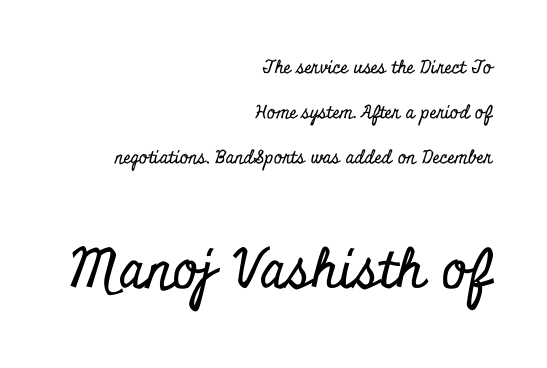
Does the type have serifs? Yes, each stem ends in a small foot. The typesetter chose a ragged-left arrangement here. The passage shown is typed in a proportional face where columns would drift. Loosely led — the rows are spread out.
